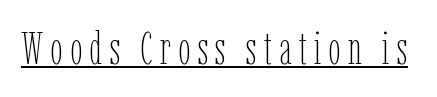
Q: Is the text bold? A: No.
Q: Is the text italic (slanted)? A: No, it is upright.
Q: Is the text underlined? A: Yes.
Q: Width (condensed, normal, or wide)? A: Condensed.
Q: Stroke contrast? A: Low.
Q: x-height? A: Medium.
Q: Monospaced? A: No.
